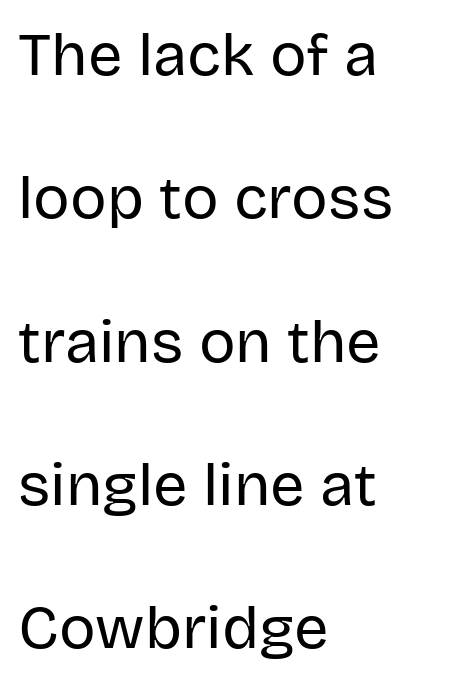
The gap between lines stays unmarked. Quick note: not italic, upright. The compositor pushed each line to the left boundary. Proportional: the letters do not fall into vertical columns. No heavy texture on the line: the type isn't bold. Note: no serifs on the glyphs.
